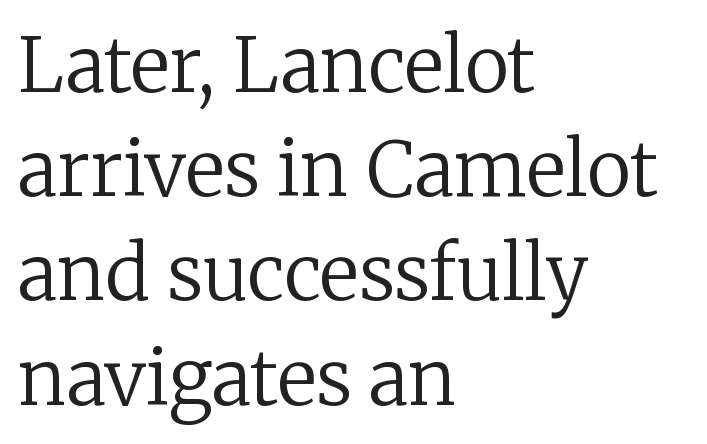
The image shows 75 px regular-weight serif type, upright; set left-aligned, normal line spacing (1.39x), normal letter spacing, not underlined; low stroke contrast and a medium x-height.
